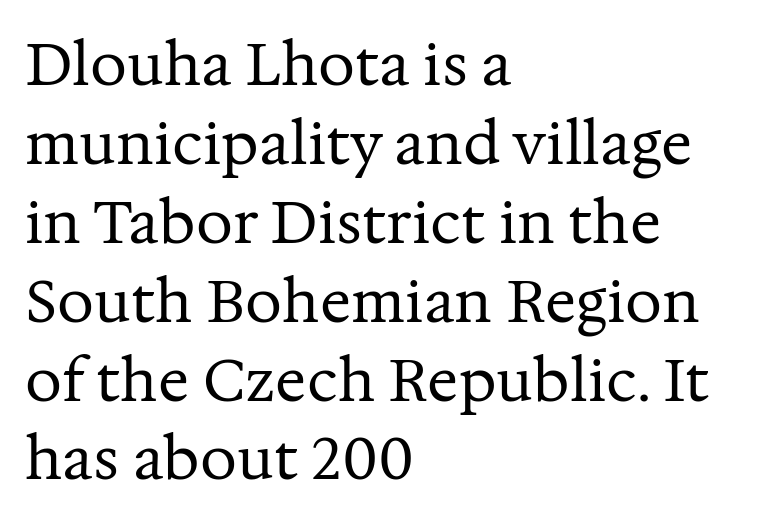
Bare-footed words on every line. These lines stack with their left ends in a neat column. The type is set solid horizontally, with unmodified tracking. Note the varied advance widths — an 'i' is clearly narrower than an 'm'. Designer's note — italics off, roman on. This is serif lettering, the kind often seen in printed books.
